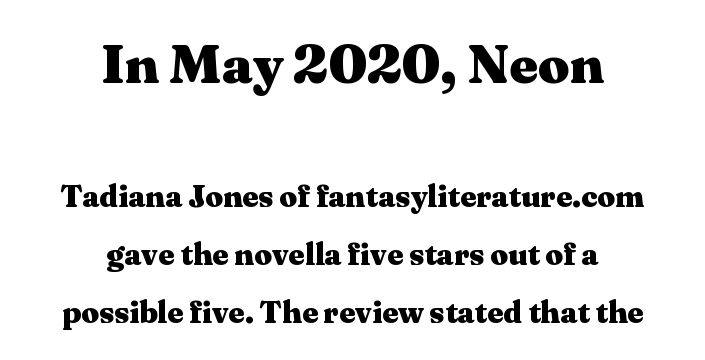
The image shows 55 px heavy, wide serif type, upright; set centered, line spacing 1.87x, normal letter spacing, not underlined; the first (top) block is 1.77x larger; medium stroke contrast and a medium x-height.
